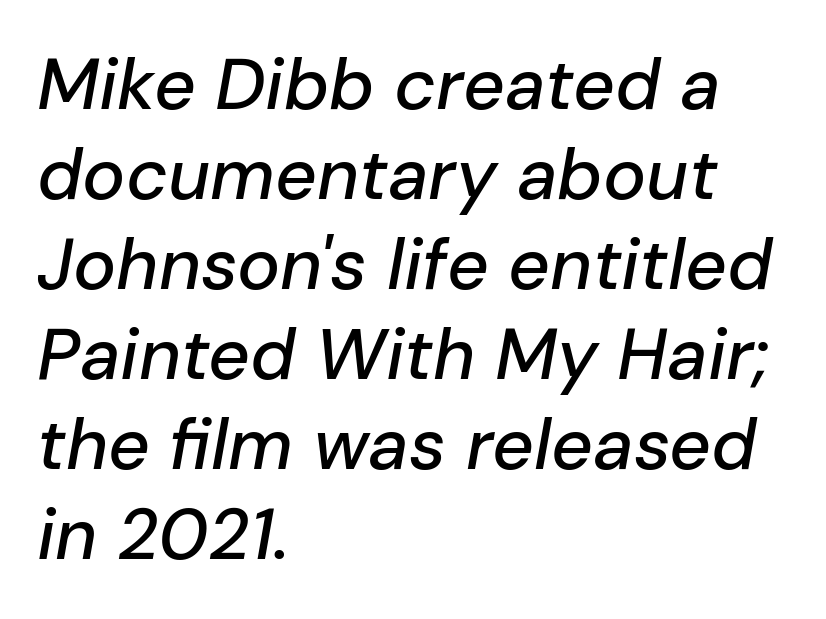
{"italic": "yes", "lean": "right", "slant_degrees": 10, "width": "normal", "stroke_contrast": "low", "x_height": "medium", "monospaced": "no", "underline": "no", "align": "left", "line_spacing": "normal", "line_spacing_ratio": 1.25, "letter_spacing": "normal", "letter_spacing_em": 0.0, "glyph_px": 72}
